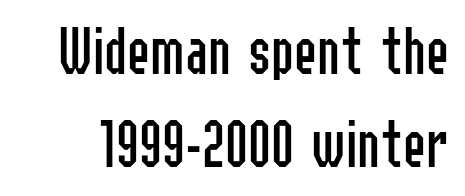
Q: Is the text bold? A: No.
Q: Is the text italic (slanted)? A: No, it is upright.
Q: Is the typeface a serif or a sans-serif typeface? A: Sans-serif.
Q: Is the text underlined? A: No.
Q: Is the spacing between letters normal or unusually wide? A: Normal.
Q: Is the spacing between lines tight, normal or loose? A: Normal.
Q: Width (condensed, normal, or wide)? A: Condensed.
Q: Stroke contrast? A: Low.
Q: x-height? A: Medium.
Q: Monospaced? A: No.
